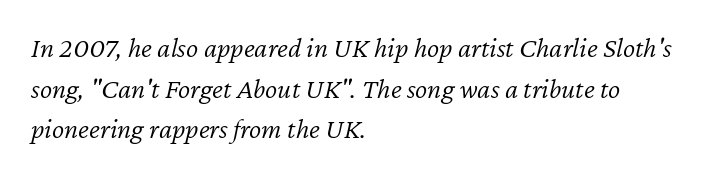
Normally led — the rows are evenly, conventionally spaced. Tall strokes in this sample are angled rather than plumb. The text block is weighted toward the left margin, trailing off unevenly rightward. The font sits on the lighter half of the weight spectrum, regular included.
